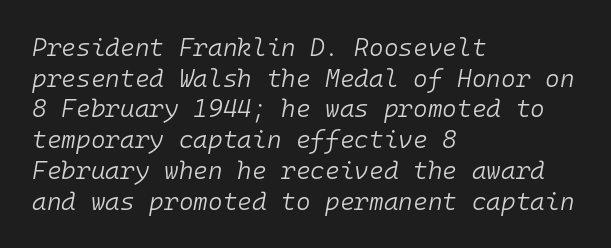
The image shows 25 px text type, italic (leaning right); set left-aligned, line spacing 1.23x, normal letter spacing, not underlined.
